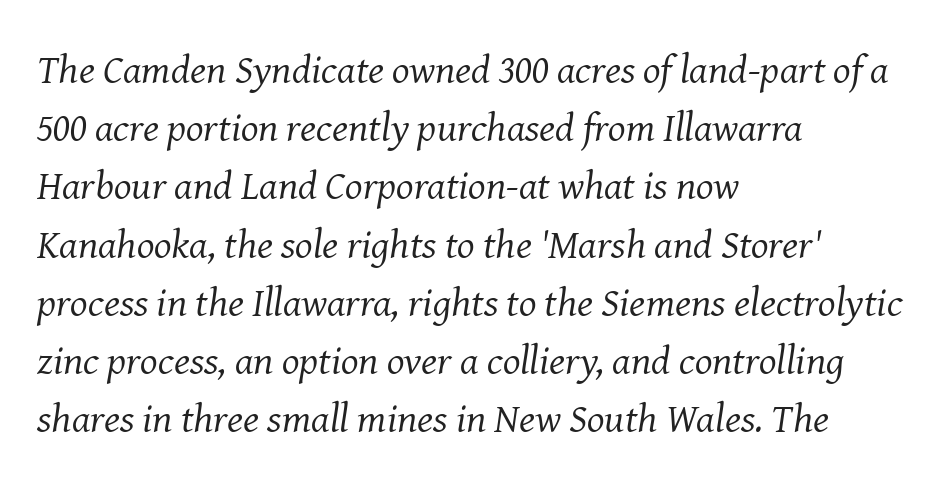
Q: Is the text bold? A: No.
Q: Is the text italic (slanted)? A: Yes, it leans right by about 8 degrees.
Q: Is the typeface a serif or a sans-serif typeface? A: Serif.
Q: Is the text underlined? A: No.
Q: How is the paragraph aligned? A: Left-aligned.
Q: Is the spacing between letters normal or unusually wide? A: Normal.
Q: Is the spacing between lines tight, normal or loose? A: Normal.
Q: Width (condensed, normal, or wide)? A: Normal.
Q: Stroke contrast? A: Medium.
Q: x-height? A: Medium.
Q: Monospaced? A: No.
